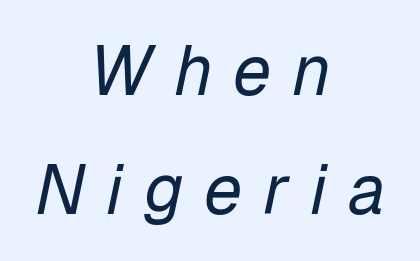
Q: Is the text bold? A: No.
Q: Is the text italic (slanted)? A: Yes, it leans right by about 12 degrees.
Q: Is the text underlined? A: No.
Q: How is the paragraph aligned? A: Centered.
Q: Is the spacing between letters normal or unusually wide? A: Unusually wide.
Q: Width (condensed, normal, or wide)? A: Normal.
Q: Stroke contrast? A: Low.
Q: x-height? A: Medium.
Q: Monospaced? A: No.
